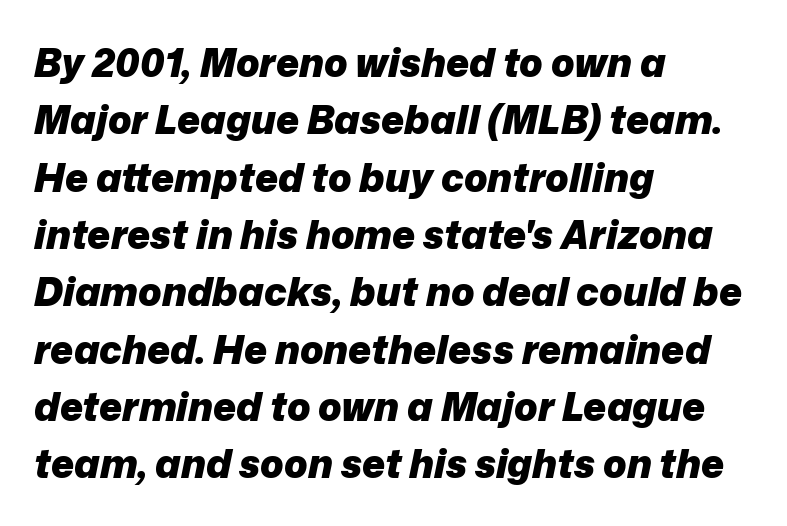
The image shows 39 px heavy type, italic (leaning right); set left-aligned, normal line spacing (1.47x), normal letter spacing, not underlined; low stroke contrast and a medium x-height.
